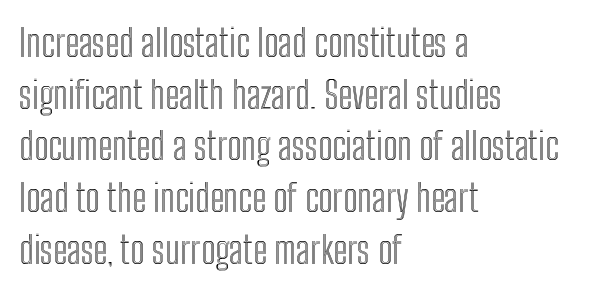
The image shows 38 px condensed type, upright; set left-aligned, normal line spacing (1.36x), normal letter spacing, not underlined; a medium x-height.
